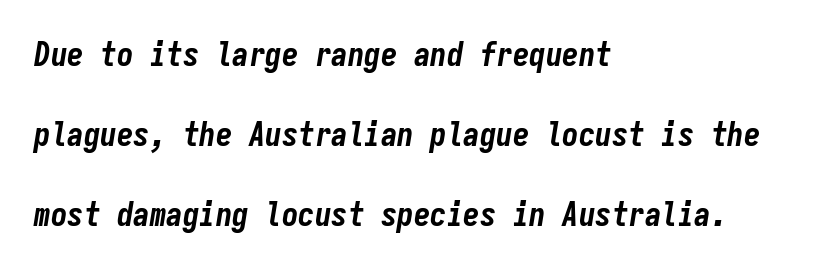
Short note: letters normally spaced. The rendering uses typewriter-style spacing with identical character cells. Is the type slanted? Yes — the strokes lean at a clear angle. Unmarked baselines from the first word to the last. The space between consecutive lines is lavish.
